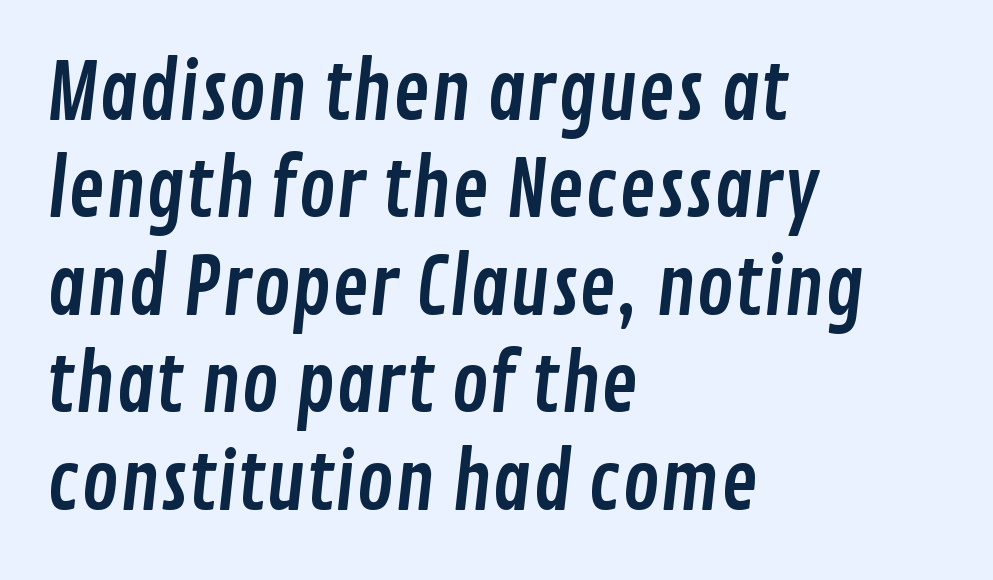
{"serif": "no", "width": "condensed", "stroke_contrast": "low", "x_height": "medium", "monospaced": "no", "underline": "no", "align": "left", "line_spacing": "normal", "line_spacing_ratio": 1.25, "letter_spacing": "normal", "letter_spacing_em": 0.0, "glyph_px": 78}
